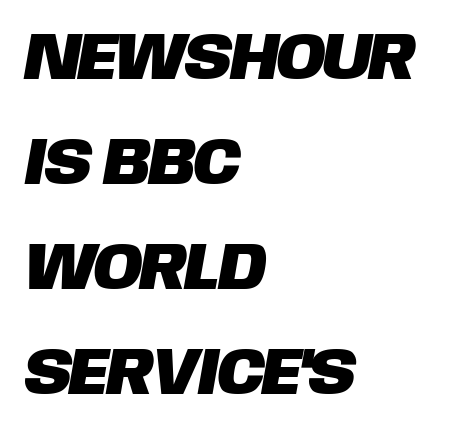
Caption: standard tracking, unaltered. The ragged edge is on the right, which tells us the setting is flush left. Are there feet on the stems? There aren't — it's a sans. The foot of each line stays bare and open.
